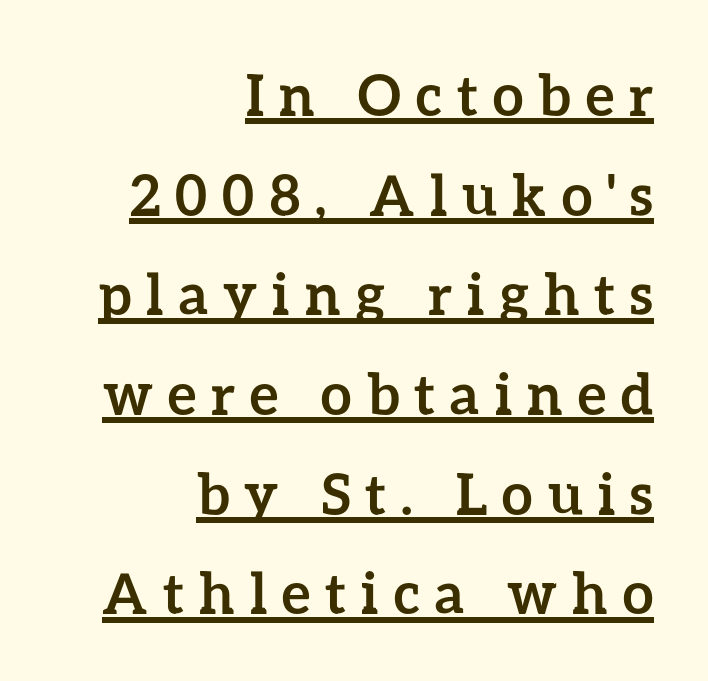
{"italic": "no", "bold": "yes", "weight": "semibold", "width": "normal", "stroke_contrast": "low", "x_height": "medium", "monospaced": "no", "underline": "yes", "align": "right", "line_spacing_ratio": 1.78, "letter_spacing": "wide", "letter_spacing_em": 0.27, "glyph_px": 56}
